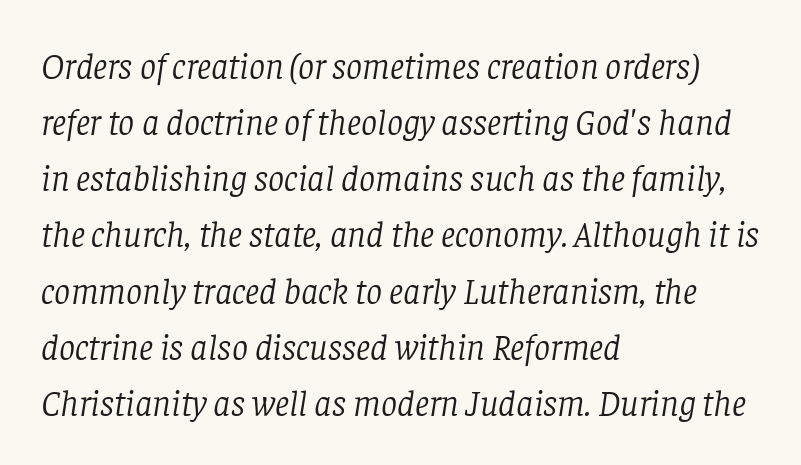
Q: Is the text bold? A: No.
Q: Is the text italic (slanted)? A: Yes, it leans right by about 8 degrees.
Q: Is the typeface a serif or a sans-serif typeface? A: Serif.
Q: Is the text underlined? A: No.
Q: How is the paragraph aligned? A: Left-aligned.
Q: Is the spacing between letters normal or unusually wide? A: Normal.
Q: Is the spacing between lines tight, normal or loose? A: Normal.
Q: Width (condensed, normal, or wide)? A: Normal.
Q: Stroke contrast? A: Low.
Q: x-height? A: Large.
Q: Monospaced? A: No.
